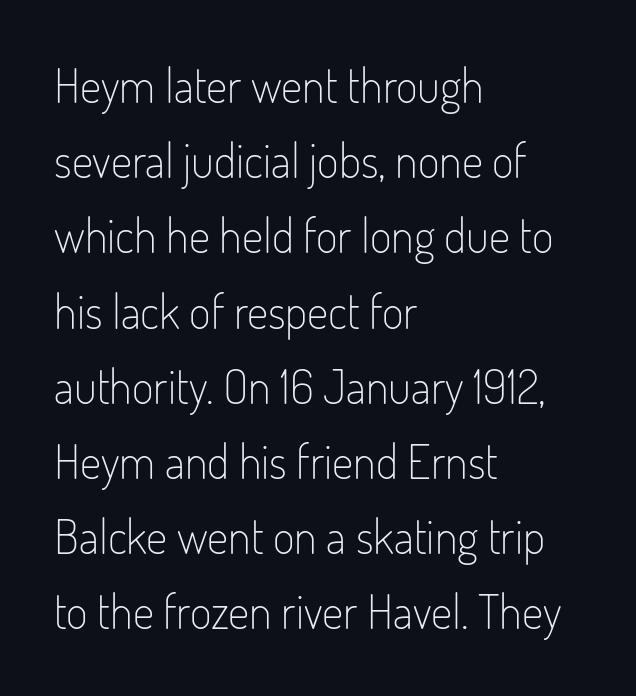
The image shows 47 px light, condensed sans-serif type, upright; set left-aligned, normal line spacing (1.6x), normal letter spacing, not underlined; low stroke contrast and a small x-height.
